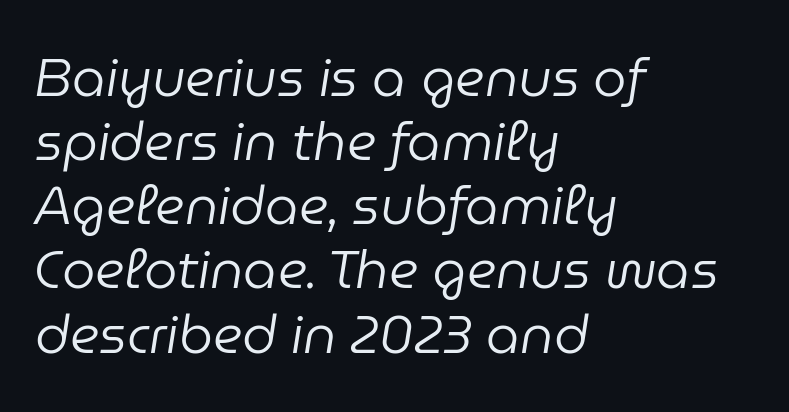
The rag falls on the right side of this text block. Unmarked baselines from the first word to the last. It's the slanting kind of type. Proportional: the letters do not fall into vertical columns. Weight: regular or lighter. The face used here is rendered with its standard letterfit.
